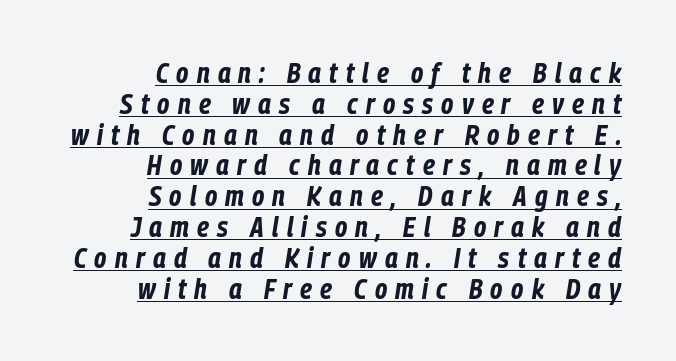
{"italic": "yes", "lean": "right", "slant_degrees": 9, "bold": "yes", "weight": "bold", "width": "condensed", "stroke_contrast": "low", "x_height": "medium", "monospaced": "no", "underline": "yes", "align": "right", "line_spacing": "tight", "line_spacing_ratio": 1.1, "letter_spacing": "wide", "letter_spacing_em": 0.29, "glyph_px": 28}
